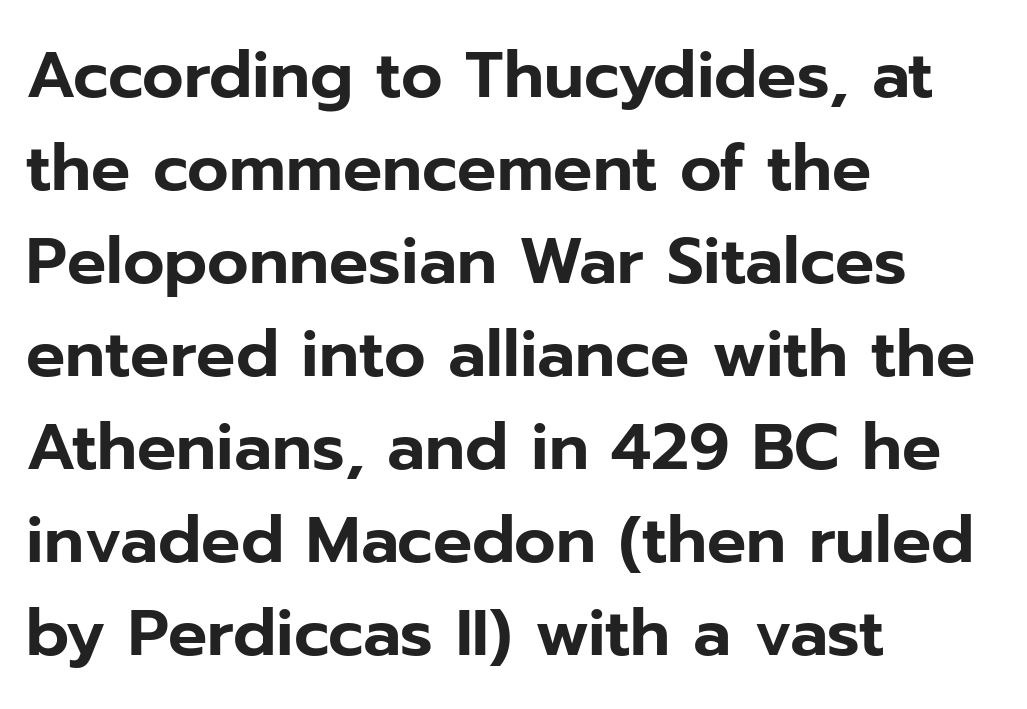
A clean baseline with only descenders dipping below it. Character widths vary here, with narrow letters taking less room than wide ones. The passage shown is typeset with a sans-serif family. This sample is left-justified, so line endings fall wherever the words run out. Tracking here is standard; glyphs follow each other at the usual distance. Students, observe: this is what conventionally led text looks like.
